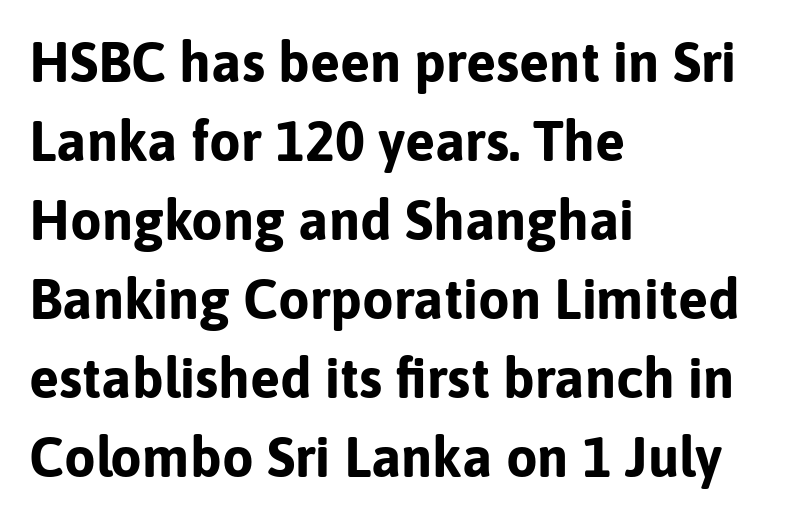
The image shows 56 px bold sans-serif type, upright; set left-aligned, normal line spacing (1.41x), normal letter spacing, not underlined; low stroke contrast and a medium x-height.
